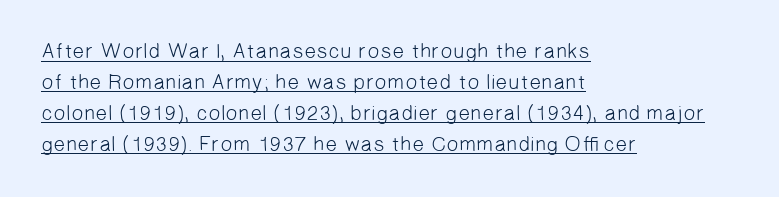
Q: Is the text bold? A: No.
Q: Is the text underlined? A: Yes.
Q: How is the paragraph aligned? A: Left-aligned.
Q: Is the spacing between letters normal or unusually wide? A: Normal.
Q: Is the spacing between lines tight, normal or loose? A: Normal.
